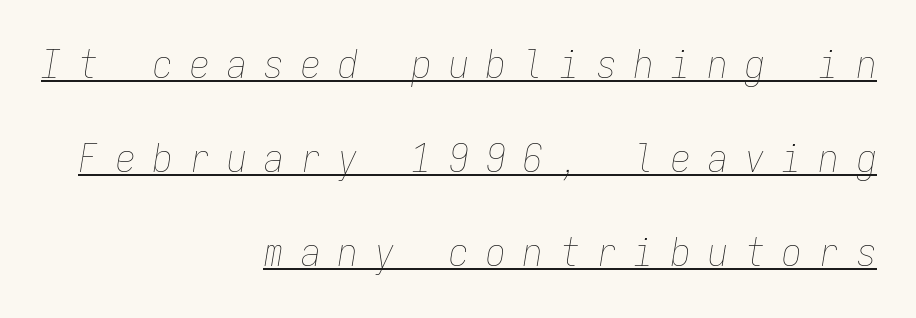
{"italic": "yes", "lean": "right", "slant_degrees": 9, "bold": "no", "weight": "thin", "width": "condensed", "stroke_contrast": "low", "x_height": "medium", "monospaced": "yes", "underline": "yes", "align": "right", "line_spacing": "loose", "line_spacing_ratio": 2.41, "letter_spacing": "wide", "letter_spacing_em": 0.45, "glyph_px": 39}
